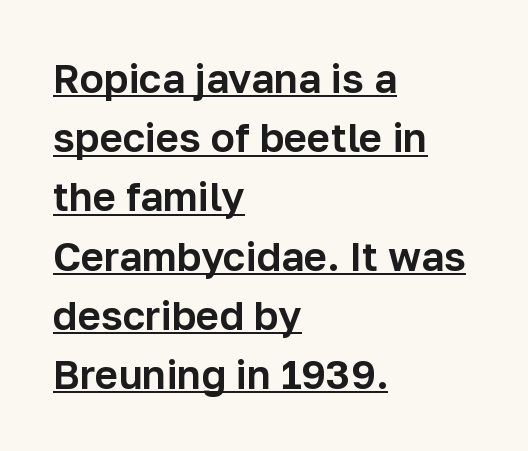
Q: Is the text italic (slanted)? A: No, it is upright.
Q: Is the typeface a serif or a sans-serif typeface? A: Sans-serif.
Q: Is the text underlined? A: Yes.
Q: How is the paragraph aligned? A: Left-aligned.
Q: Is the spacing between letters normal or unusually wide? A: Normal.
Q: Is the spacing between lines tight, normal or loose? A: Normal.
Q: Width (condensed, normal, or wide)? A: Normal.
Q: Stroke contrast? A: Low.
Q: x-height? A: Medium.
Q: Monospaced? A: No.
